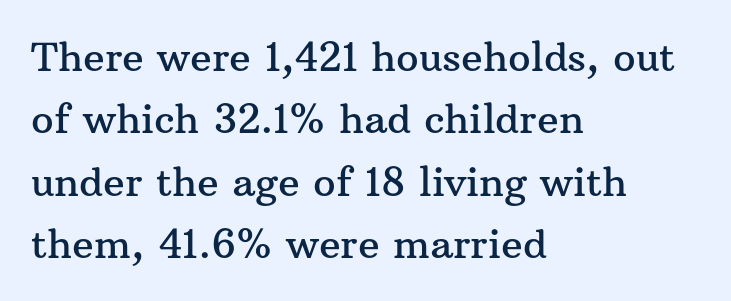
The passage is arranged the way most books set body copy — flush left. The typeface chosen for these lines features serifs. Vertical spacing — default. The lettering stays uniformly vertical, giving the passage a roman look.
